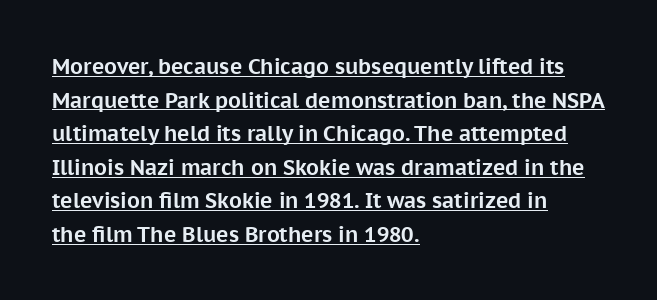
{"italic": "no", "bold": "yes", "underline": "yes", "align": "left", "line_spacing": "normal", "line_spacing_ratio": 1.6, "letter_spacing": "normal", "letter_spacing_em": 0.0, "glyph_px": 21}
